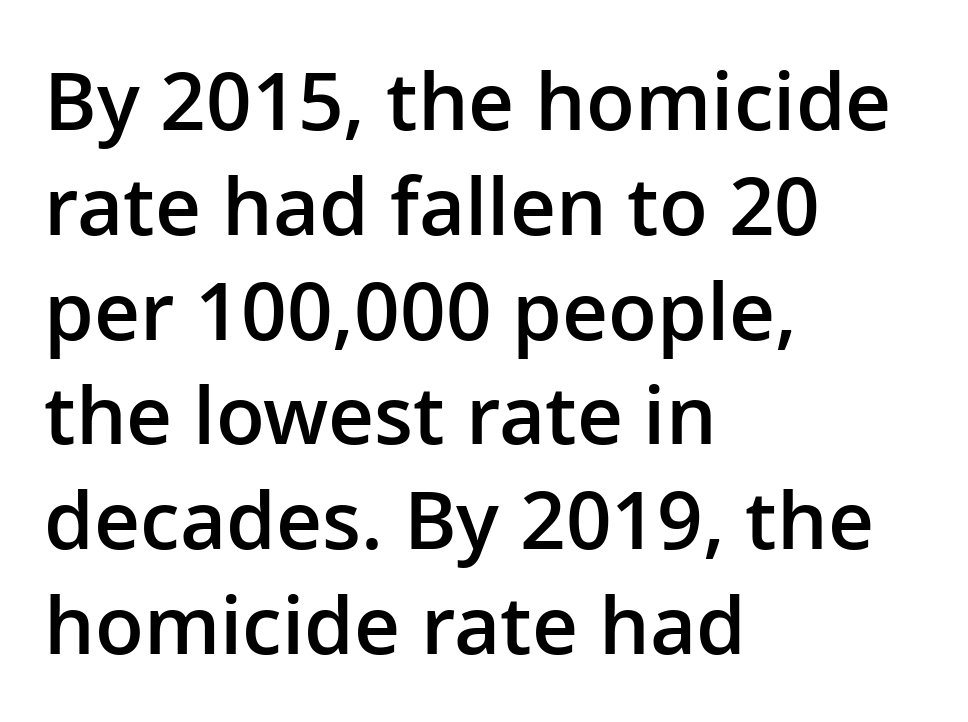
A typesetter would label this face a sans. Quick note: not italic, upright. Observe the ordinary spacing: letters are neighbours, not strangers. Honestly, the row spacing looks completely unremarkable.
